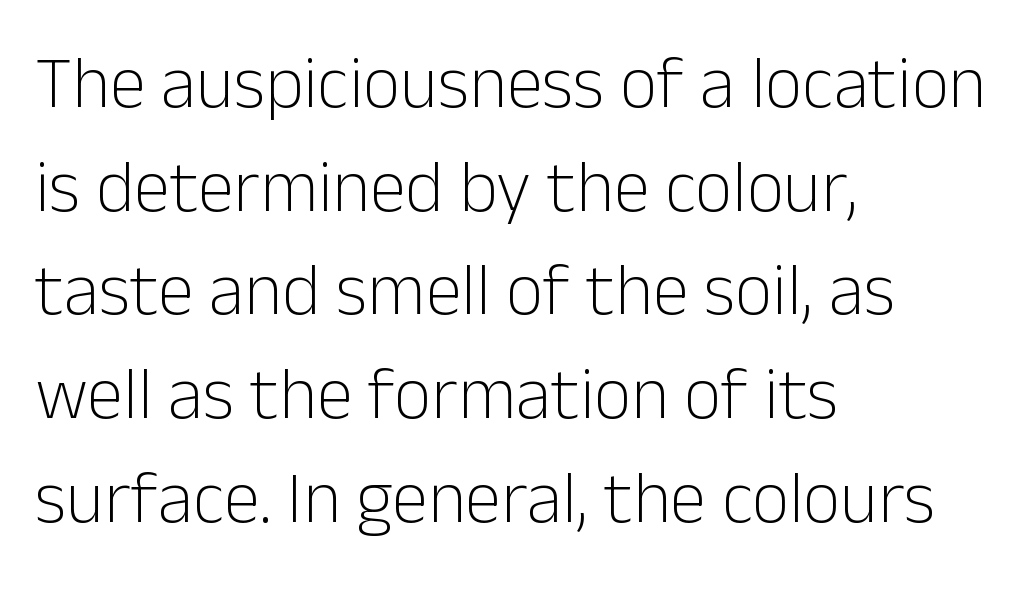
{"serif": "no", "italic": "no", "bold": "no", "weight": "light", "width": "normal", "stroke_contrast": "low", "x_height": "medium", "monospaced": "no", "underline": "no", "align": "left", "line_spacing": "normal", "line_spacing_ratio": 1.42, "letter_spacing": "normal", "letter_spacing_em": 0.0, "glyph_px": 73}
